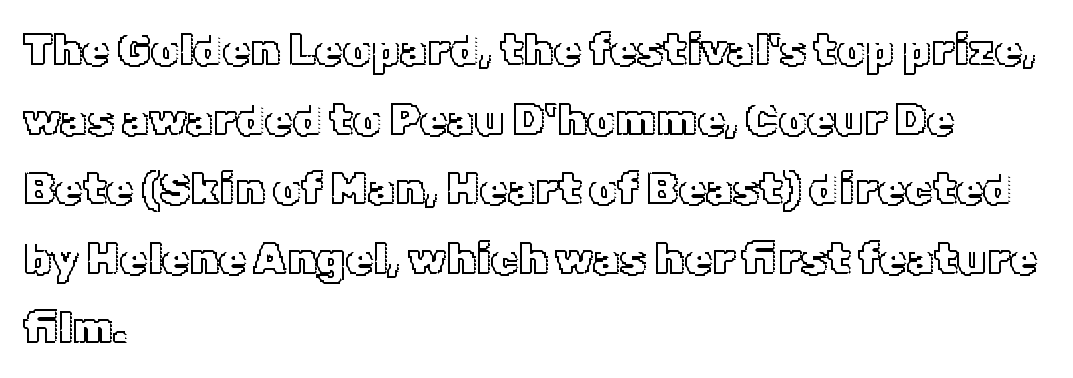
The image shows 44 px text type, upright; set left-aligned, normal line spacing (1.58x), normal letter spacing, not underlined; a medium x-height.
